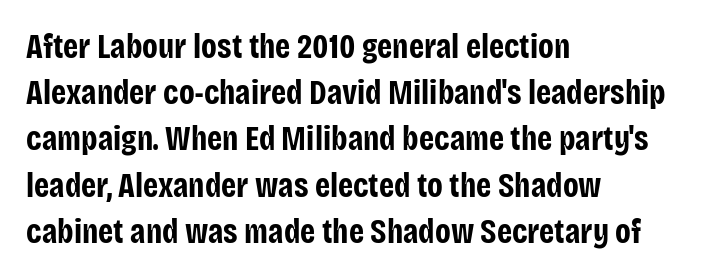
The image shows 34 px bold, condensed sans-serif type, upright; set left-aligned, normal line spacing (1.36x), normal letter spacing, not underlined; low stroke contrast and a large x-height.
